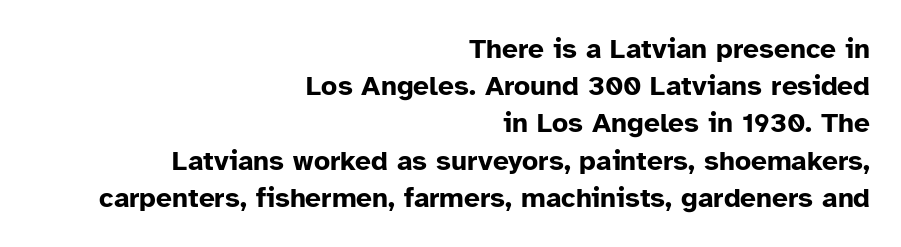
Q: Is the text bold? A: Yes.
Q: Is the text italic (slanted)? A: No, it is upright.
Q: Is the typeface a serif or a sans-serif typeface? A: Sans-serif.
Q: Is the text underlined? A: No.
Q: How is the paragraph aligned? A: Right-aligned.
Q: Is the spacing between letters normal or unusually wide? A: Normal.
Q: Is the spacing between lines tight, normal or loose? A: Normal.
Q: Width (condensed, normal, or wide)? A: Normal.
Q: Stroke contrast? A: Low.
Q: x-height? A: Medium.
Q: Monospaced? A: No.
